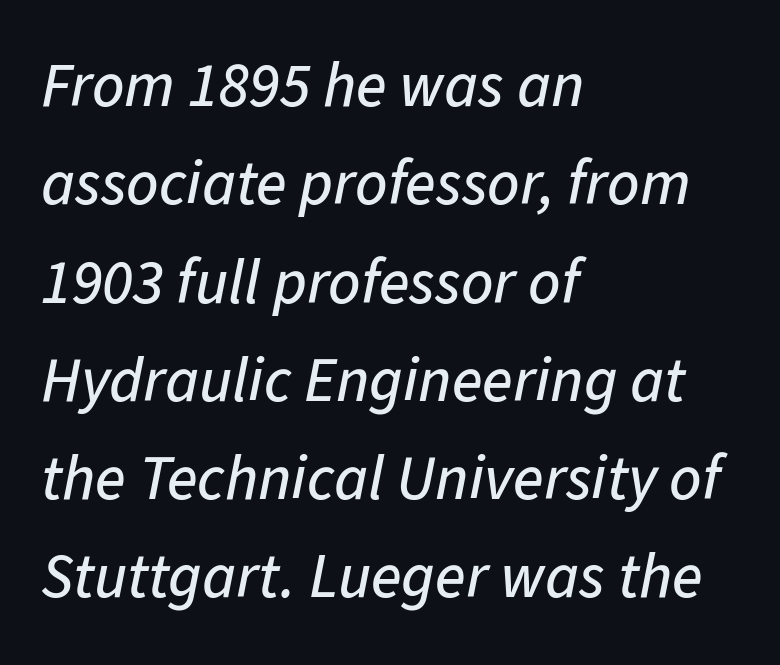
The image shows 63 px text type, italic (leaning right); set left-aligned, normal line spacing (1.56x), normal letter spacing, not underlined; low stroke contrast and a medium x-height.
